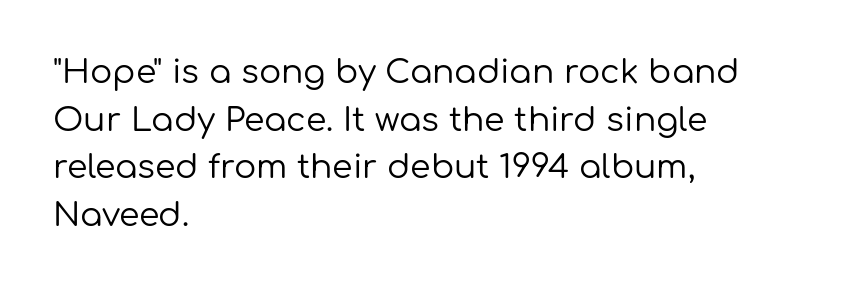
Examine the stroke ends and you'll find no serifs. You could call the tracking neutral — neither tight nor loose. Looks like regular typesetting: each glyph gets only the width it needs. The strokes carry an ordinary text weight at most. The lettering holds an erect, upright posture throughout. In terms of leading, this rendering sits right in the middle.
